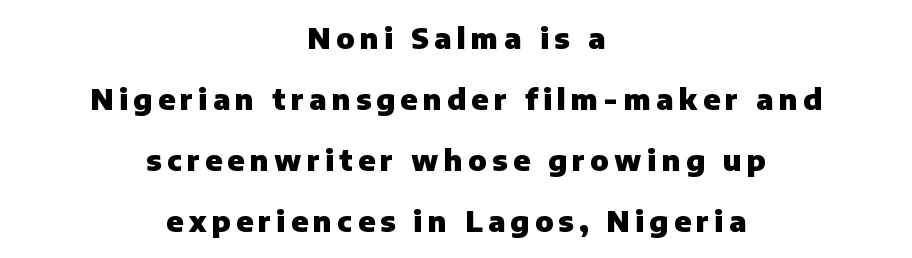
The image shows 29 px heavy sans-serif type, upright; set centered, loose line spacing (2.1x), not underlined; low stroke contrast and a medium x-height.
